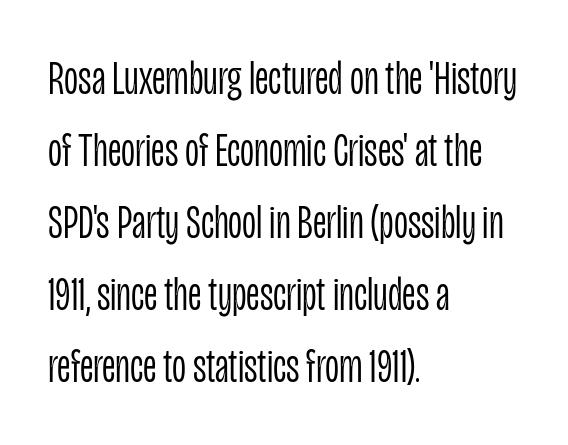
This sample uses an upright cut, with every glyph sitting square on the baseline. Letters have the restrained weight of plain body copy at most. Note the varied advance widths — an 'i' is clearly narrower than an 'm'. The glyphs are unaccompanied by any horizontal stroke below them. The passage shown stacks its lines at a standard gap.
